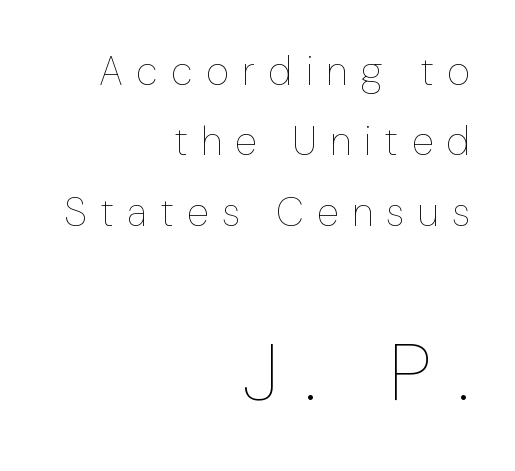
{"italic": "no", "bold": "no", "weight": "thin", "width": "normal", "stroke_contrast": "low", "x_height": "medium", "monospaced": "no", "underline": "no", "align": "right", "line_spacing_ratio": 1.76, "letter_spacing": "wide", "letter_spacing_em": 0.34, "larger_block": "second", "size_ratio": 2.0, "glyph_px": 80}
